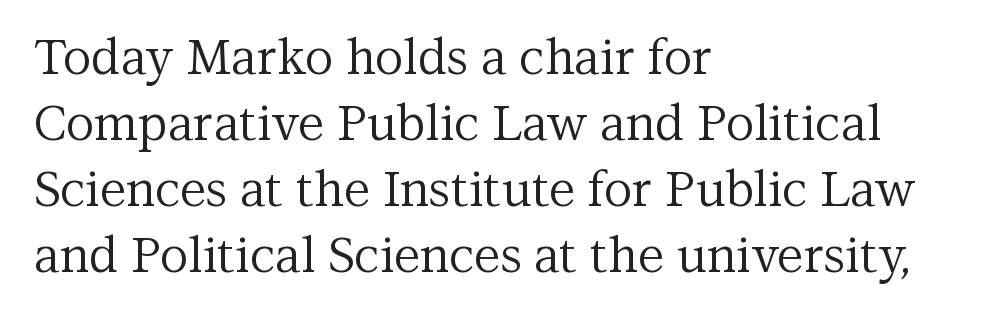
{"serif": "yes", "italic": "no", "bold": "no", "weight": "regular", "width": "normal", "stroke_contrast": "medium", "x_height": "medium", "monospaced": "no", "underline": "no", "align": "left", "line_spacing": "normal", "line_spacing_ratio": 1.35, "letter_spacing": "normal", "letter_spacing_em": 0.0, "glyph_px": 49}
